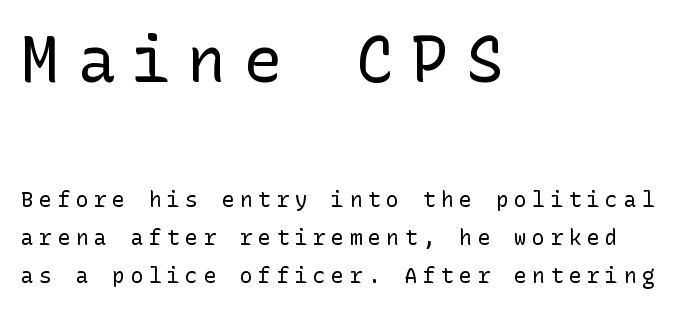
The image shows 64 px regular-weight sans-serif type, upright; set left-aligned, line spacing 1.8x, unusually wide letter spacing (+0.27 em), not underlined; the first (top) block is 3.05x larger; low stroke contrast and a medium x-height.
